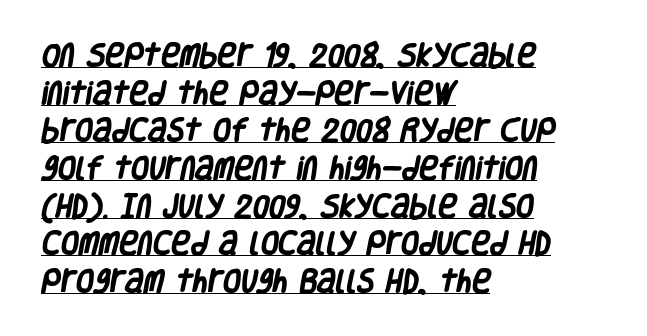
The image shows 26 px bold type; set left-aligned, normal line spacing (1.45x), normal letter spacing, underlined.
